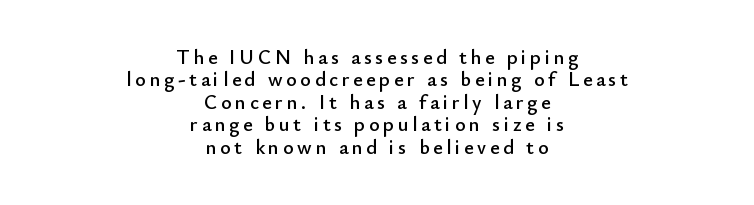
Quick note: underline off. Rows of type sit shoulder to shoulder in the vertical direction. Nope, not italic — everything's standing straight. The rag falls on both sides of this text block equally.
